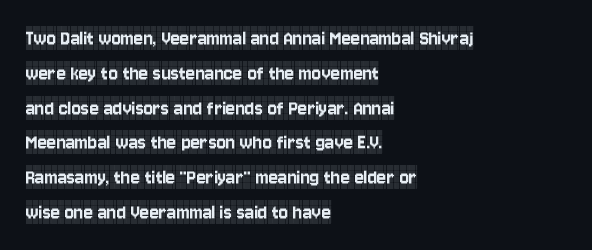
The image shows 22 px text type, upright; set left-aligned, normal line spacing (1.58x), normal letter spacing, not underlined.
